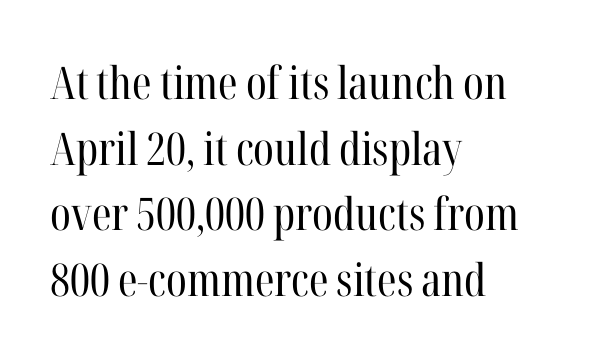
Q: Is the text bold? A: No.
Q: Is the text italic (slanted)? A: No, it is upright.
Q: Is the typeface a serif or a sans-serif typeface? A: Serif.
Q: Is the text underlined? A: No.
Q: How is the paragraph aligned? A: Left-aligned.
Q: Is the spacing between letters normal or unusually wide? A: Normal.
Q: Is the spacing between lines tight, normal or loose? A: Normal.
Q: Width (condensed, normal, or wide)? A: Condensed.
Q: Stroke contrast? A: High.
Q: x-height? A: Medium.
Q: Monospaced? A: No.
